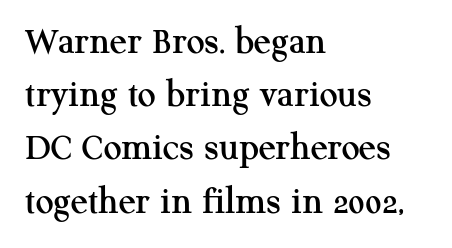
{"serif": "yes", "italic": "no", "width": "normal", "stroke_contrast": "medium", "x_height": "medium", "monospaced": "no", "underline": "no", "align": "left", "line_spacing": "normal", "line_spacing_ratio": 1.33, "letter_spacing": "normal", "letter_spacing_em": 0.0, "glyph_px": 40}
